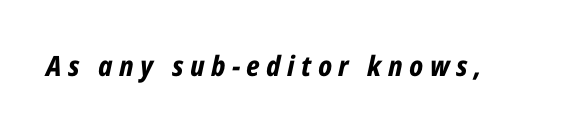
{"italic": "yes", "lean": "right", "slant_degrees": 12, "bold": "yes", "weight": "bold", "width": "condensed", "stroke_contrast": "low", "x_height": "medium", "monospaced": "no", "underline": "no", "letter_spacing": "wide", "letter_spacing_em": 0.23, "glyph_px": 28}
